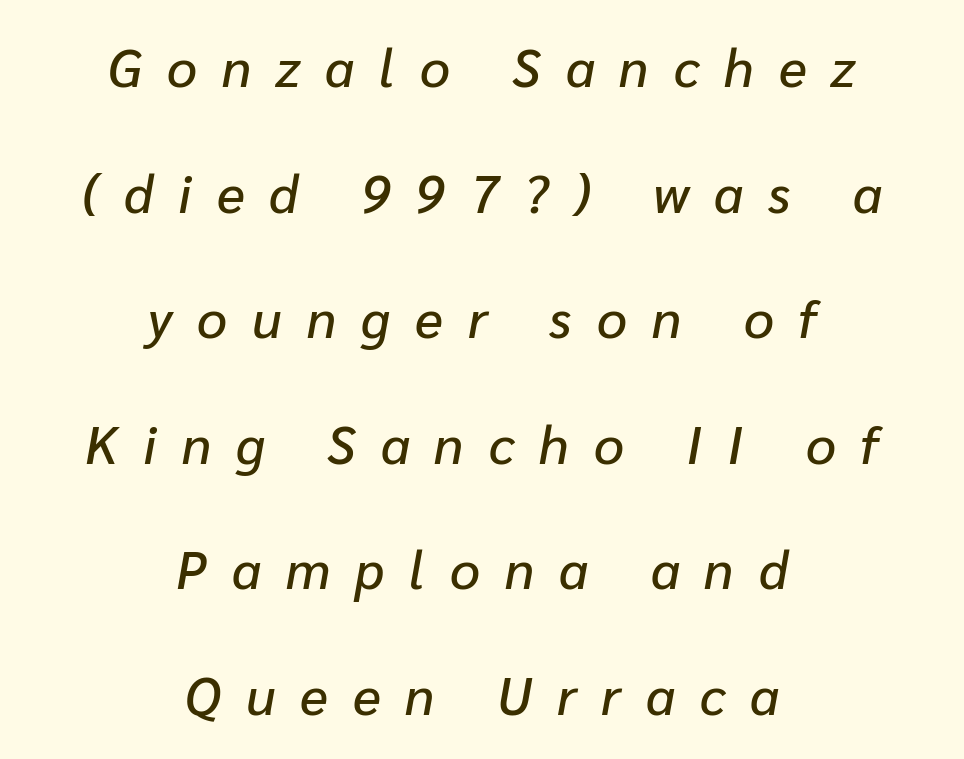
{"italic": "yes", "lean": "right", "slant_degrees": 10, "width": "normal", "stroke_contrast": "low", "x_height": "medium", "monospaced": "no", "underline": "no", "align": "center", "line_spacing": "loose", "line_spacing_ratio": 2.37, "letter_spacing": "wide", "letter_spacing_em": 0.47, "glyph_px": 53}
